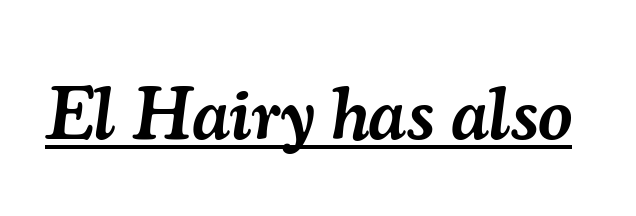
{"serif": "yes", "italic": "yes", "lean": "right", "slant_degrees": 7, "bold": "semi", "weight": "semibold", "width": "normal", "stroke_contrast": "medium", "x_height": "small", "monospaced": "no", "underline": "yes", "letter_spacing": "normal", "letter_spacing_em": 0.0, "glyph_px": 75}
